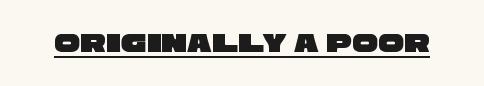
Q: Is the typeface a serif or a sans-serif typeface? A: Sans-serif.
Q: Is the text underlined? A: Yes.
Q: Is the spacing between letters normal or unusually wide? A: Normal.
Q: Width (condensed, normal, or wide)? A: Wide.
Q: Stroke contrast? A: Low.
Q: x-height? A: Large.
Q: Monospaced? A: No.
